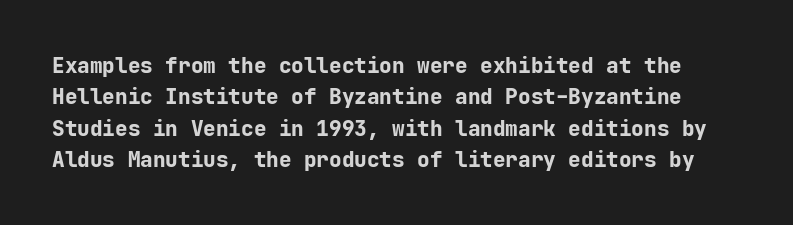
Q: Is the text bold? A: Yes.
Q: Is the text italic (slanted)? A: No, it is upright.
Q: Is the text underlined? A: No.
Q: Is the spacing between letters normal or unusually wide? A: Normal.
Q: Is the spacing between lines tight, normal or loose? A: Normal.
